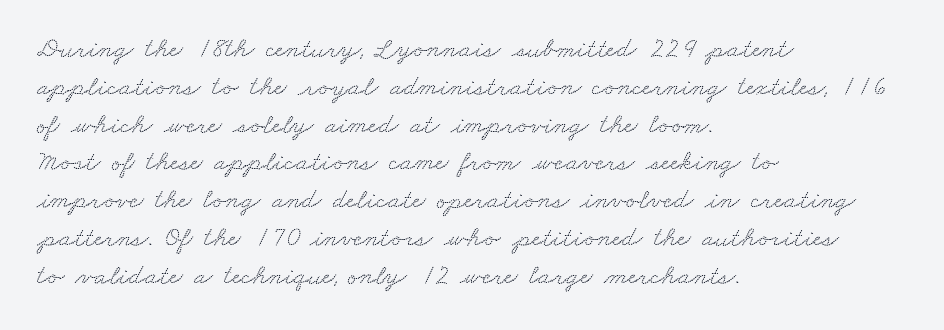
Q: Is the text underlined? A: No.
Q: How is the paragraph aligned? A: Left-aligned.
Q: Is the spacing between letters normal or unusually wide? A: Normal.
Q: Is the spacing between lines tight, normal or loose? A: Normal.
Q: Width (condensed, normal, or wide)? A: Wide.
Q: Stroke contrast? A: Low.
Q: x-height? A: Small.
Q: Monospaced? A: No.
